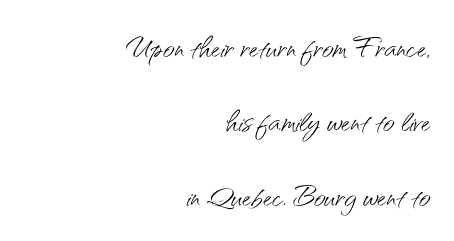
Q: Is the text bold? A: No.
Q: Is the text italic (slanted)? A: Yes.
Q: Is the typeface a serif or a sans-serif typeface? A: Sans-serif.
Q: Is the text underlined? A: No.
Q: How is the paragraph aligned? A: Right-aligned.
Q: Is the spacing between letters normal or unusually wide? A: Normal.
Q: Width (condensed, normal, or wide)? A: Normal.
Q: Stroke contrast? A: Medium.
Q: x-height? A: Small.
Q: Monospaced? A: No.
